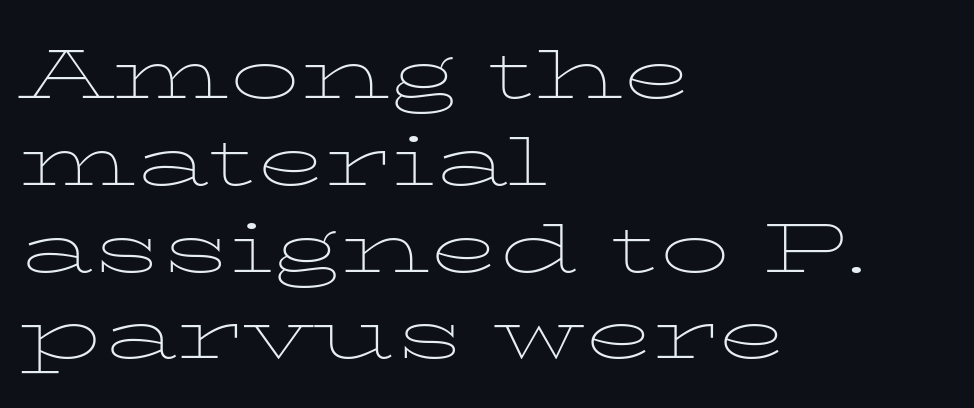
{"serif": "yes", "italic": "no", "bold": "no", "weight": "thin", "width": "wide", "stroke_contrast": "low", "x_height": "medium", "monospaced": "no", "underline": "no", "align": "left", "line_spacing_ratio": 1.24, "letter_spacing": "normal", "letter_spacing_em": 0.0, "glyph_px": 70}
